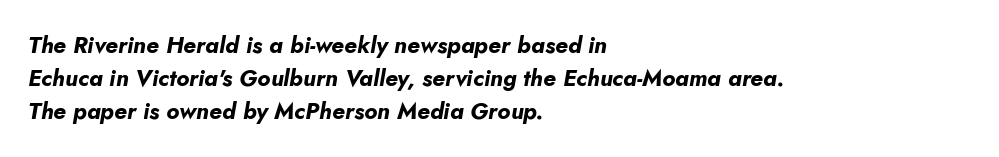
Q: Is the text bold? A: Yes.
Q: Is the text italic (slanted)? A: Yes, it leans right by about 5 degrees.
Q: Is the text underlined? A: No.
Q: How is the paragraph aligned? A: Left-aligned.
Q: Is the spacing between letters normal or unusually wide? A: Normal.
Q: Is the spacing between lines tight, normal or loose? A: Normal.
